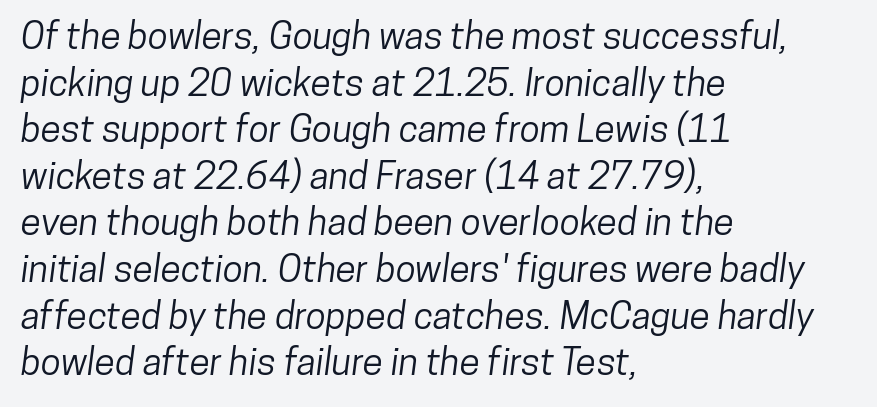
Note: no serifs on the glyphs. Casual observation: everything's shoved over to the left. Students, note that the glyphs here touch the page at normal intervals. Leading: standard.
